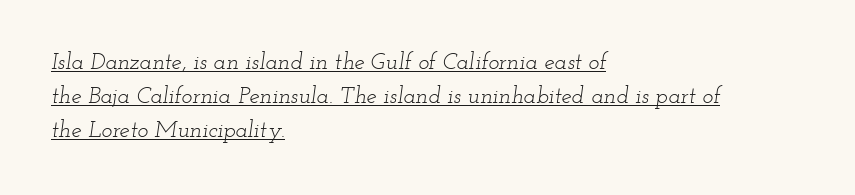
Characters follow at the spacing the type designer built in. Characters are canted at an angle relative to the baseline's perpendicular. One glance says typical: line gaps are just what's usual. The face looks like a standard text weight, possibly lighter. Decoration check: the copy is underlined. Visually the block forms a straight wall on the left and a jagged coastline on the right.
